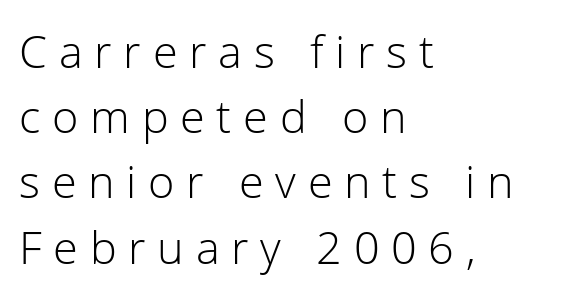
Ordinary non-slanted type is in use. The compositor pushed each line to the left boundary. The type is letterspaced generously, with wide tracking. Honestly, there is no underline to notice here at all. Varying glyph widths throughout — classic text-font behaviour. Nothing sits at the stroke ends, so this counts as sans-serif.
